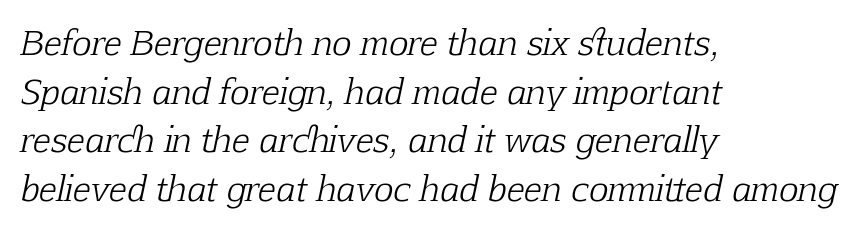
Each letter keeps its own natural width here, so spacing adapts to shape. Does the lettering tilt? It does — this is italic. A quiet, ordinary-to-light weight characterises the typeface. The rendering keeps characters at their native spacing. Reading down the block, your eye returns to a fixed left position each line.
